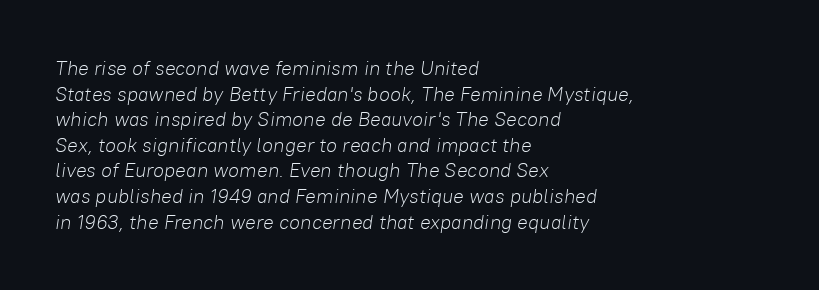
The leading is moderate, giving the passage an even texture. Stroke mass is kept to a normal reading level or below. Style check: oblique. Words appear dense and cohesive because spacing is normal.
